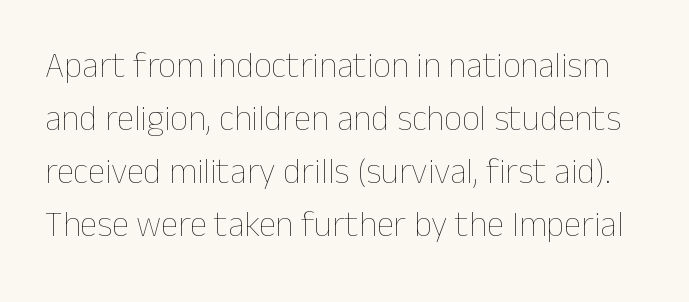
{"italic": "no", "bold": "no", "weight": "thin", "width": "normal", "stroke_contrast": "low", "x_height": "medium", "monospaced": "no", "underline": "no", "line_spacing": "normal", "line_spacing_ratio": 1.51, "letter_spacing": "normal", "letter_spacing_em": 0.0, "glyph_px": 35}
